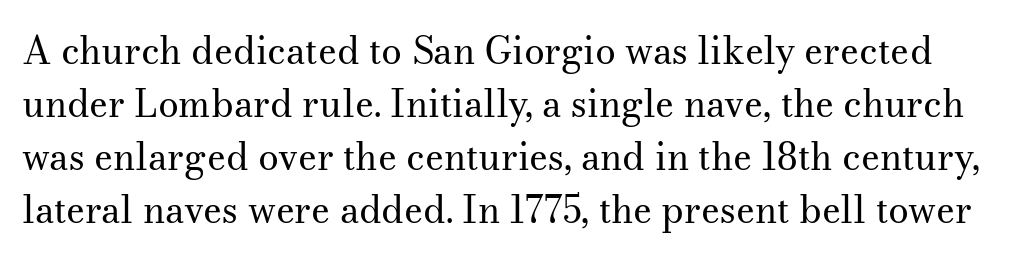
Q: Is the text bold? A: No.
Q: Is the text italic (slanted)? A: No, it is upright.
Q: Is the typeface a serif or a sans-serif typeface? A: Serif.
Q: Is the text underlined? A: No.
Q: Is the spacing between letters normal or unusually wide? A: Normal.
Q: Is the spacing between lines tight, normal or loose? A: Normal.
Q: Width (condensed, normal, or wide)? A: Normal.
Q: Stroke contrast? A: Medium.
Q: x-height? A: Small.
Q: Monospaced? A: No.
